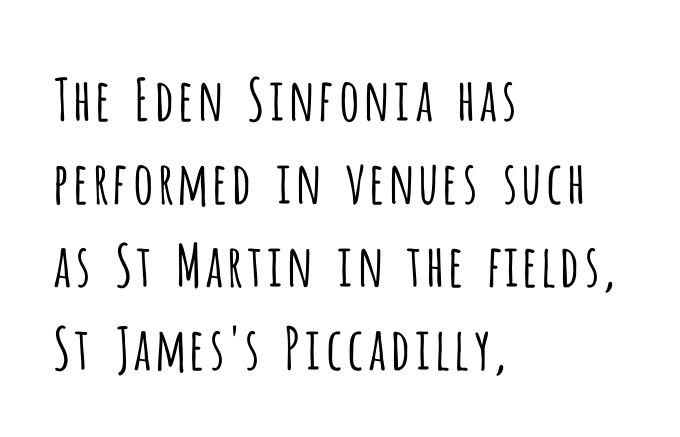
{"serif": "no", "italic": "no", "bold": "no", "weight": "light", "width": "condensed", "stroke_contrast": "low", "x_height": "large", "monospaced": "no", "underline": "no", "align": "left", "line_spacing": "normal", "line_spacing_ratio": 1.43, "letter_spacing": "normal", "letter_spacing_em": 0.0, "glyph_px": 58}
